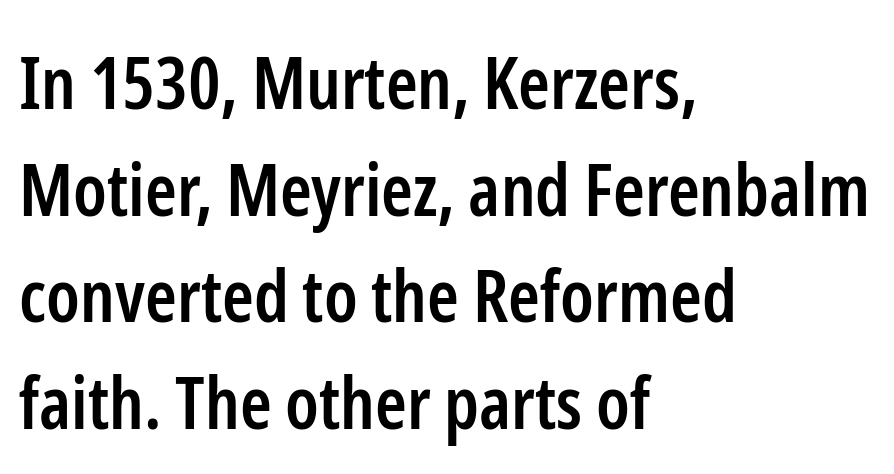
Default kerning and tracking; the words read as compact shapes. The typography opts for an upright posture over an oblique one. Serif or sans? Sans — the stroke terminals are bare. If you measured baseline to baseline, you'd find a middling distance.
